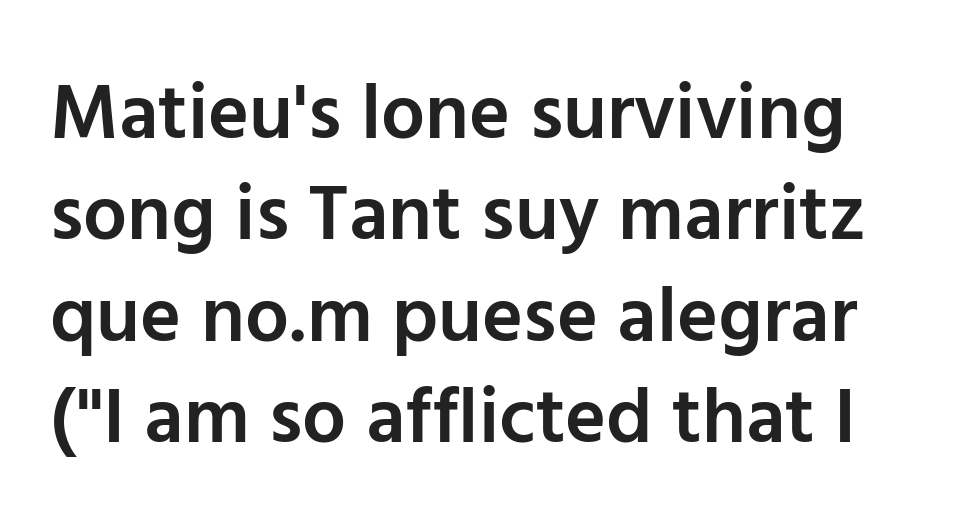
Notice how the stems are strictly vertical — no italics here. The line-height multiplier appears to be the usual default. Letterform terminals end flat and unadorned throughout the passage. Has an underline been added? It has not. This rendering leaves character spacing at its baseline value. This is moderately heavy type, rendered in semibold.
